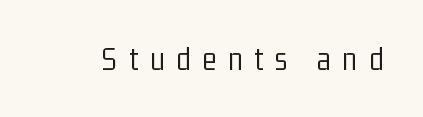
The image shows 33 px light, condensed sans-serif type, upright; set unusually wide letter spacing (+0.36 em), not underlined; low stroke contrast and a medium x-height.
